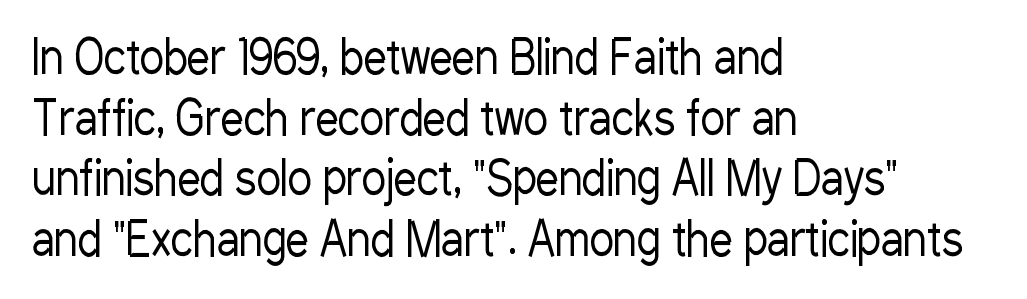
{"serif": "no", "italic": "no", "bold": "no", "weight": "regular", "width": "condensed", "stroke_contrast": "low", "x_height": "medium", "monospaced": "no", "underline": "no", "align": "left", "line_spacing": "normal", "line_spacing_ratio": 1.32, "letter_spacing": "normal", "letter_spacing_em": 0.0, "glyph_px": 46}
